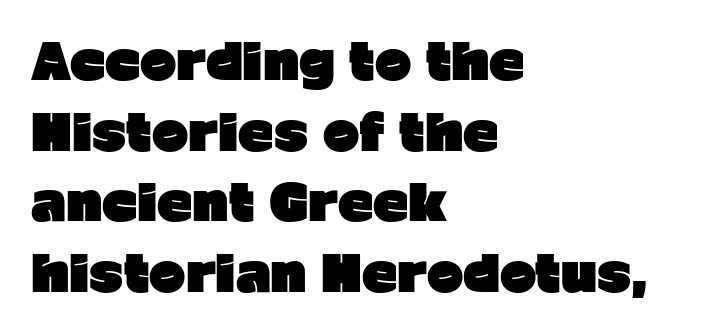
The image shows 49 px heavy sans-serif type, upright; set left-aligned, normal line spacing (1.44x), normal letter spacing, not underlined; low stroke contrast and a medium x-height.
